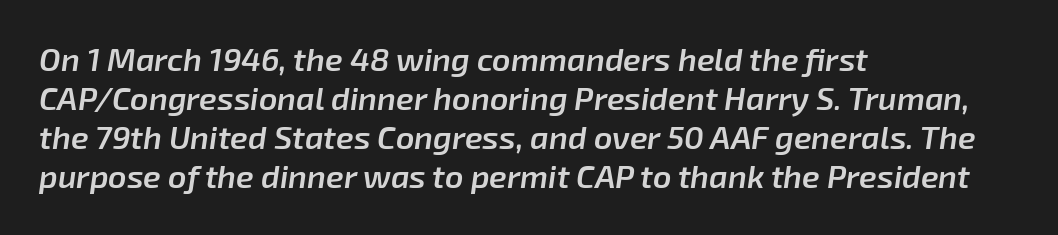
The rendering anchors every line to the left-hand side. The zone under the glyphs is completely vacant. Each glyph is drawn with semibold strokes, heavier than normal yet not fully bold. Do the characters align in a grid? No, the font is proportional.
